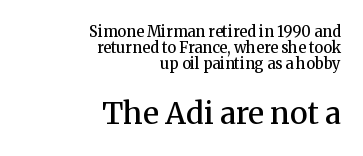
The image shows 30 px semibold serif type, upright; set right-aligned, tight line spacing (1.07x), normal letter spacing, not underlined; the second (bottom) block is 2.0x larger; medium stroke contrast and a medium x-height.
